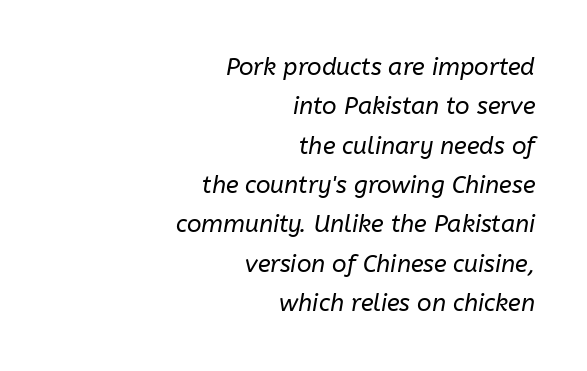
{"italic": "yes", "lean": "right", "slant_degrees": 10, "bold": "no", "underline": "no", "align": "right", "line_spacing": "normal", "line_spacing_ratio": 1.64, "letter_spacing": "normal", "letter_spacing_em": 0.0, "glyph_px": 24}
